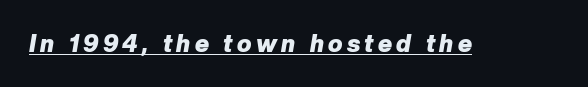
The image shows 24 px bold type, italic (leaning right); set underlined.
